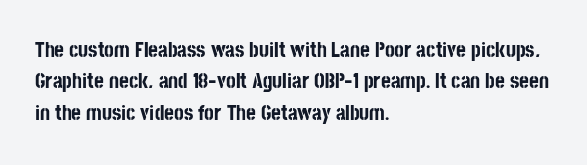
{"italic": "no", "bold": "yes", "underline": "no", "align": "left", "line_spacing": "normal", "line_spacing_ratio": 1.5, "letter_spacing": "normal", "letter_spacing_em": 0.0, "glyph_px": 21}
